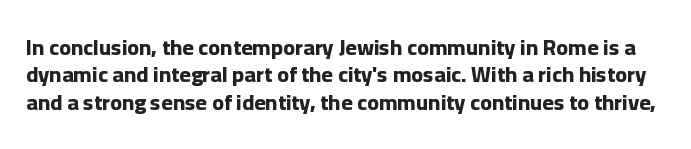
Heavy, bold letterforms. The line-height multiplier appears to be the usual default. Plain, unruled lines of type. Glyph-to-glyph distance matches everyday printed text. When letters stand straight like this, we call the style roman or upright.
